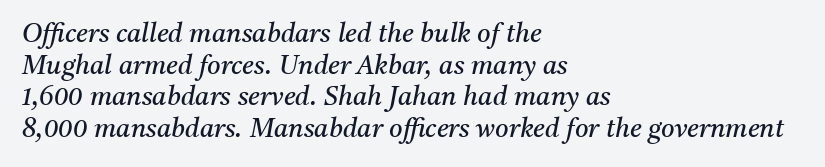
Is the letter spacing exaggerated? No — it looks like the ordinary default. This rendering uses left alignment, leaving the right contour irregular. Stems here are at most as thick as an everyday book face. Bare-footed words on every line.
